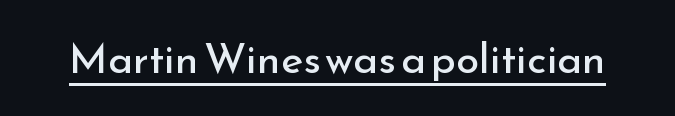
{"serif": "no", "italic": "no", "bold": "no", "weight": "regular", "width": "normal", "stroke_contrast": "low", "x_height": "small", "monospaced": "no", "underline": "yes", "letter_spacing": "normal", "letter_spacing_em": 0.0, "glyph_px": 42}
